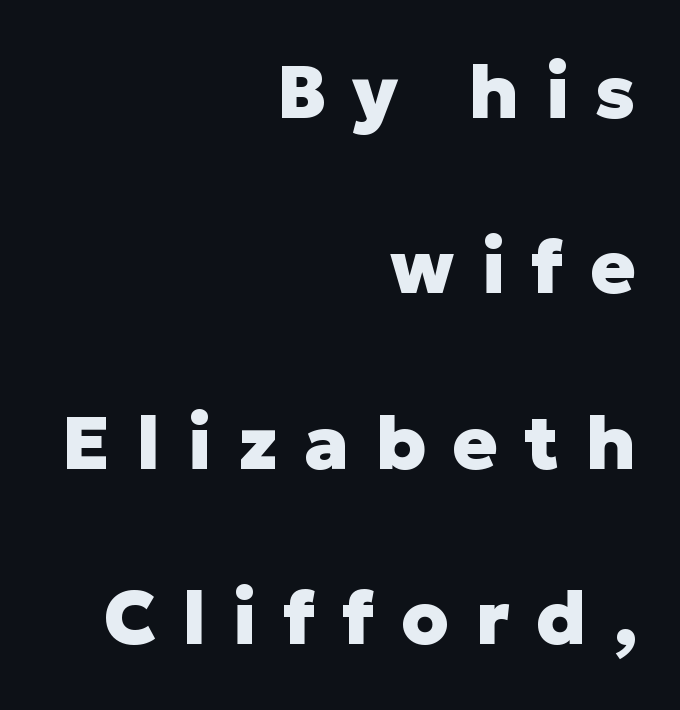
{"serif": "no", "italic": "no", "bold": "yes", "weight": "heavy", "width": "normal", "stroke_contrast": "low", "x_height": "medium", "monospaced": "no", "underline": "no", "align": "right", "line_spacing": "loose", "line_spacing_ratio": 2.34, "letter_spacing": "wide", "letter_spacing_em": 0.35, "glyph_px": 75}
